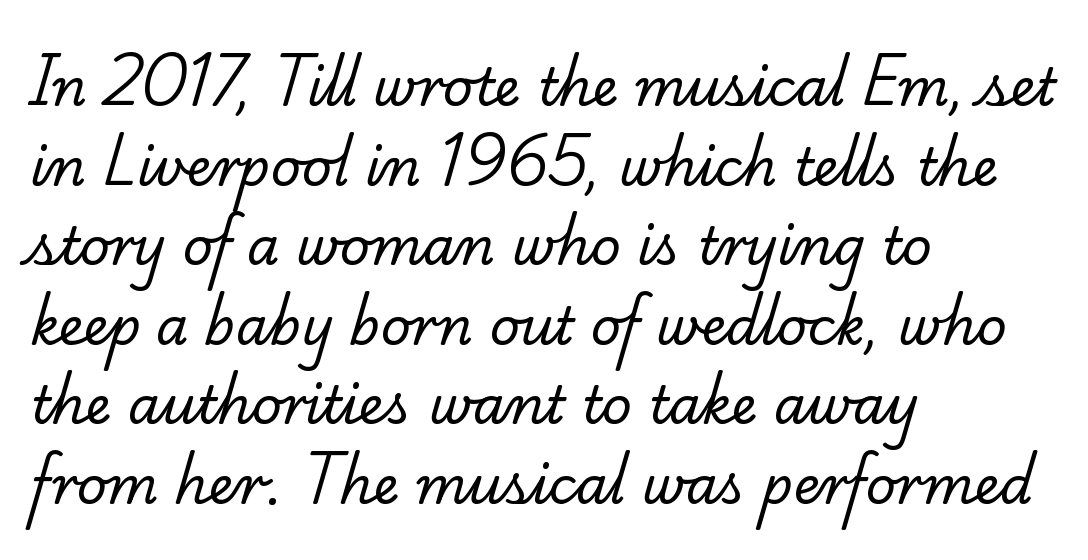
{"bold": "no", "weight": "regular", "width": "normal", "stroke_contrast": "low", "x_height": "small", "monospaced": "no", "underline": "no", "align": "left", "line_spacing": "normal", "line_spacing_ratio": 1.53, "letter_spacing": "normal", "letter_spacing_em": 0.0, "glyph_px": 52}
